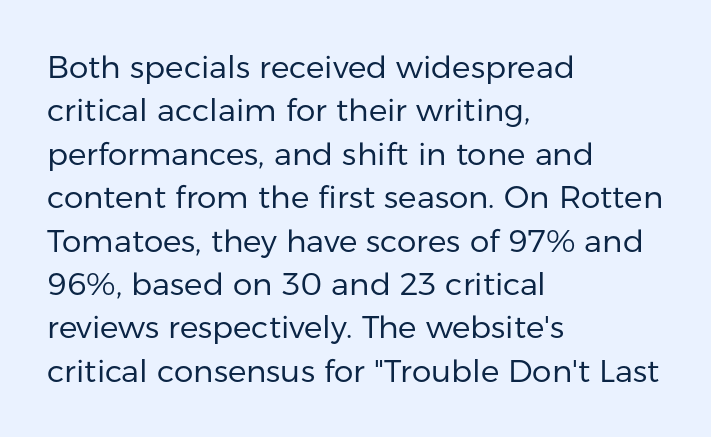
Honestly, the letter spacing is just normal — you wouldn't notice it. Font category for this specimen: sans-serif. A typesetter would call this proportional, since set widths differ per character. Plain, unruled lines of type. A normal amount of white space separates one row of letters from the next. Where is the straight margin? On the left.
